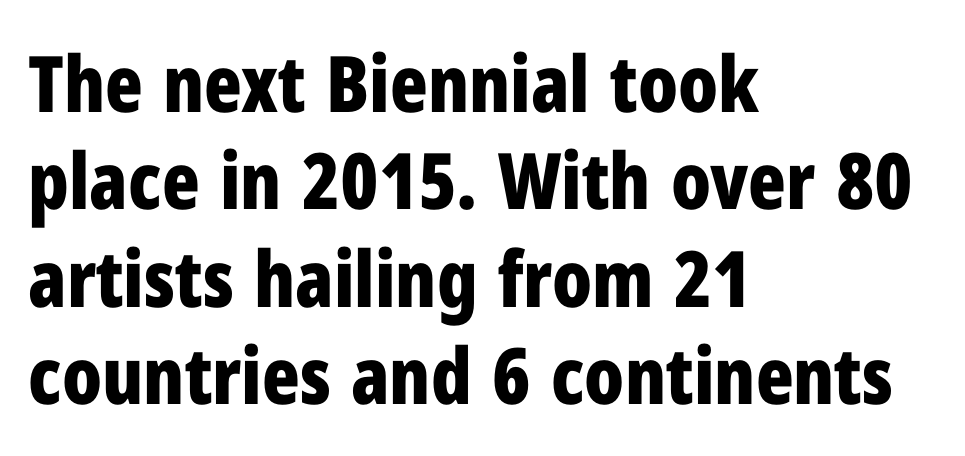
The image shows 78 px bold, condensed sans-serif type, upright; set left-aligned, normal line spacing (1.25x), normal letter spacing, not underlined; low stroke contrast and a medium x-height.
